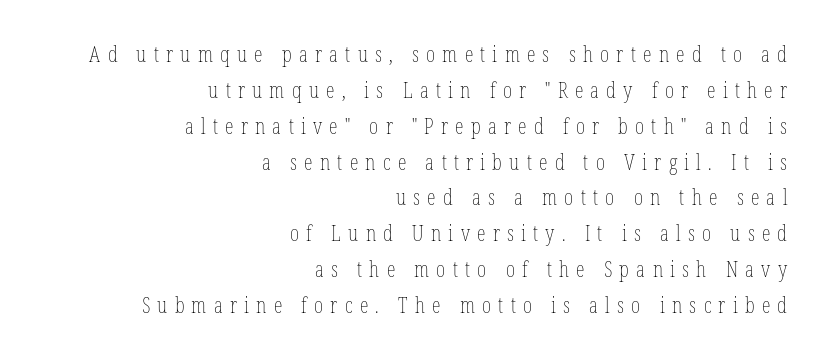
Is this a heavy cut? Hardly; it is regular or lighter. Any mark beneath the type? The region is blank. Inter-character spacing is expanded well beyond the font's built-in metrics. Vertical spacing — default. It's the straight-up-and-down kind of type.
